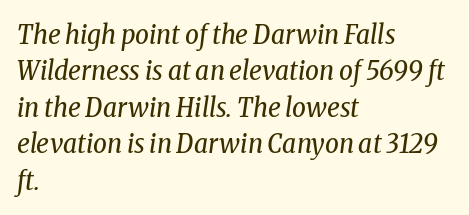
The image shows 27 px text type, italic (leaning right); set left-aligned, normal line spacing (1.35x), normal letter spacing, not underlined.
